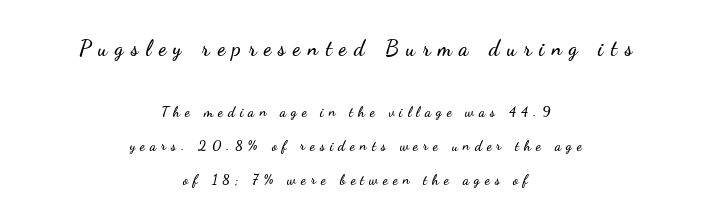
Each new line begins a long way beneath the previous one. In CSS terms this would be text-align: center. Compare the two chunks: the upper has the greater cap height. The foot of each line stays bare and open. In terms of letterspacing, this is a distinctly airy, spread setting.
